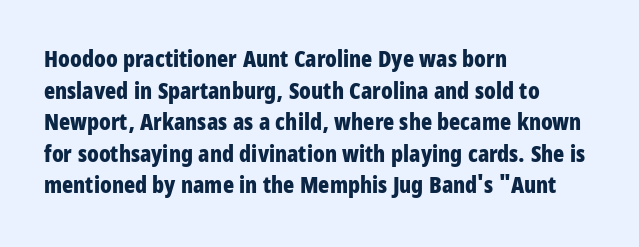
One glance says typical: line gaps are just what's usual. The letters stand upright; this is a roman face. These lines stack with their left ends in a neat column. Bold? Absolutely — the strokes are thick and heavy.
